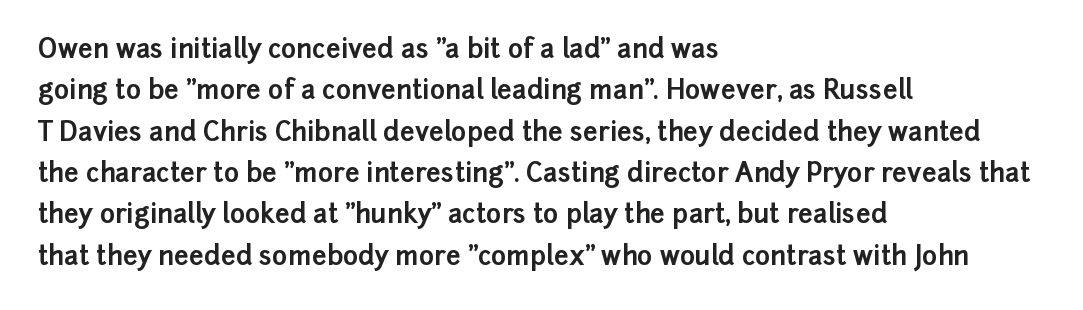
Q: Is the text bold? A: Yes.
Q: Is the text italic (slanted)? A: No, it is upright.
Q: Is the text underlined? A: No.
Q: How is the paragraph aligned? A: Left-aligned.
Q: Is the spacing between letters normal or unusually wide? A: Normal.
Q: Is the spacing between lines tight, normal or loose? A: Normal.
